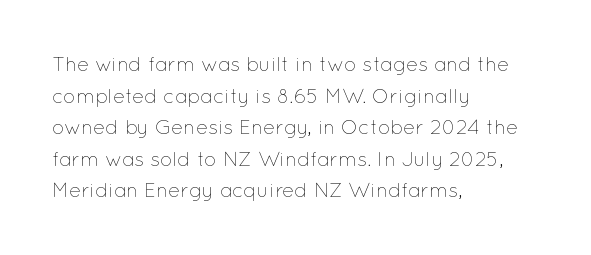
{"italic": "no", "bold": "no", "underline": "no", "align": "left", "line_spacing": "normal", "line_spacing_ratio": 1.58, "letter_spacing": "normal", "letter_spacing_em": 0.0, "glyph_px": 20}
